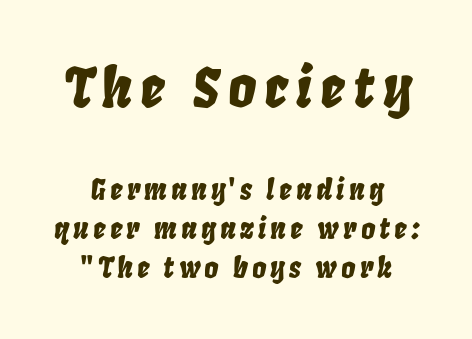
The image shows 55 px condensed type, italic (leaning right); set centered, normal line spacing (1.39x), not underlined; the first (top) block is 1.96x larger; low stroke contrast and a large x-height.
